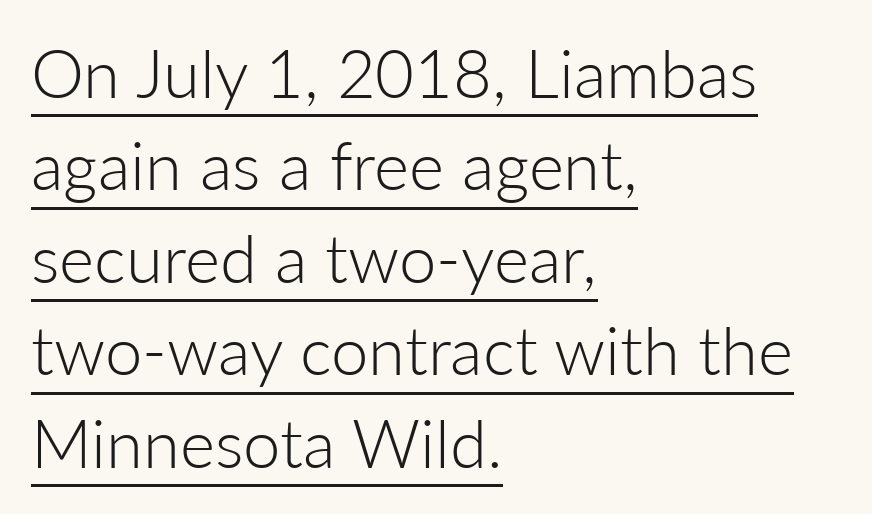
The image shows 67 px light sans-serif type, upright; set left-aligned, normal line spacing (1.38x), normal letter spacing, underlined; low stroke contrast and a medium x-height.
